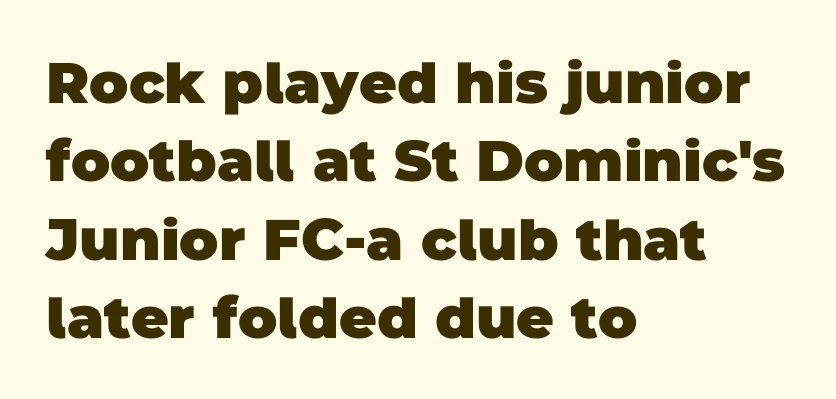
{"serif": "no", "bold": "yes", "weight": "heavy", "width": "normal", "stroke_contrast": "low", "x_height": "large", "monospaced": "no", "underline": "no", "align": "left", "line_spacing": "normal", "line_spacing_ratio": 1.35, "letter_spacing": "normal", "letter_spacing_em": 0.0, "glyph_px": 58}
